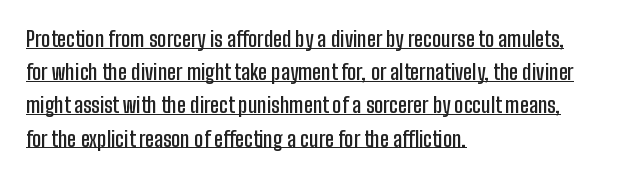
The image shows 21 px text type, upright; set left-aligned, normal line spacing (1.58x), normal letter spacing, underlined.
